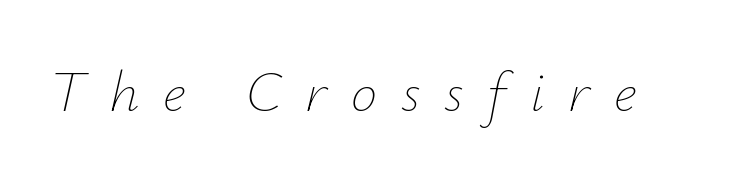
The image shows 59 px thin type, italic (leaning right); set unusually wide letter spacing (+0.4 em), not underlined; low stroke contrast and a small x-height.
